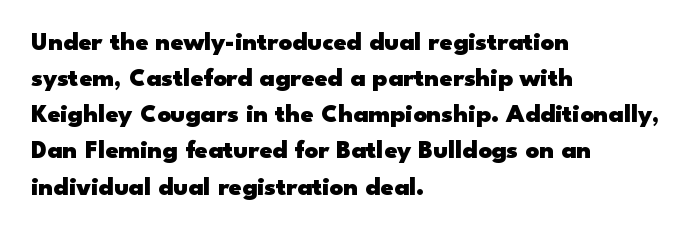
Clear beneath every line of the passage. The typography opts for an upright posture over an oblique one. Evenly set lines give the paragraph a standard silhouette. Standard letterfit; no display-style spreading of the glyphs. The compositor pushed each line to the left boundary.
